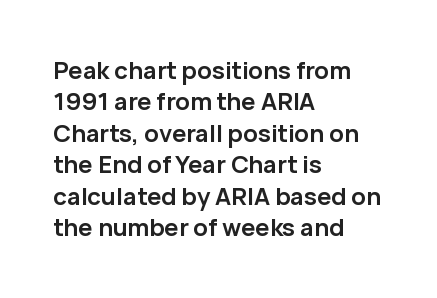
Caption: standard tracking, unaltered. In CSS terms this would be text-align: left. Unlike italic type, these characters show no tilt at all. A dark, heavy texture on the line: the type is bold.
